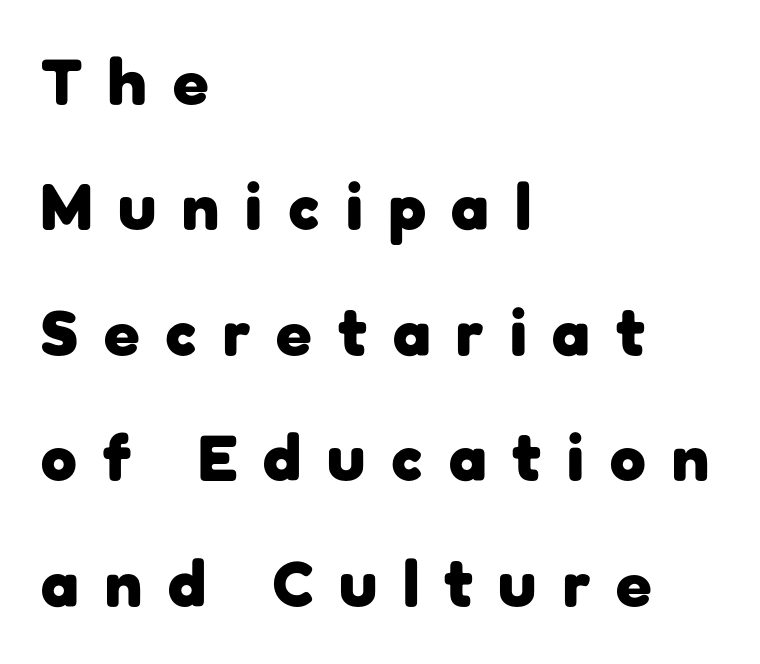
The image shows 65 px heavy sans-serif type, upright; set left-aligned, loose line spacing (1.93x), unusually wide letter spacing (+0.4 em), not underlined; low stroke contrast and a medium x-height.
